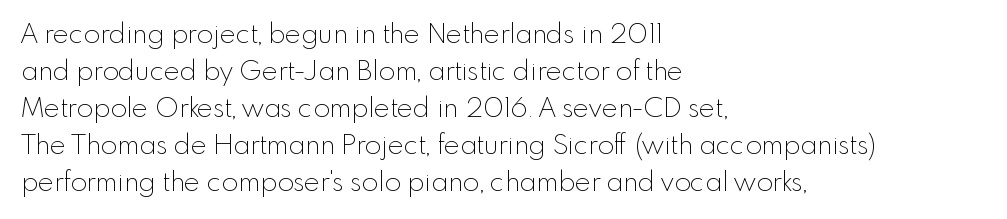
{"italic": "no", "bold": "no", "underline": "no", "align": "left", "line_spacing": "normal", "line_spacing_ratio": 1.37, "letter_spacing": "normal", "letter_spacing_em": 0.0, "glyph_px": 27}
